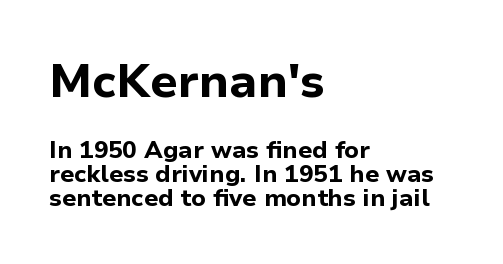
The image shows 47 px bold sans-serif type, upright; set left-aligned, tight line spacing (0.99x), normal letter spacing, not underlined; the first (top) block is 1.96x larger; low stroke contrast and a medium x-height.
